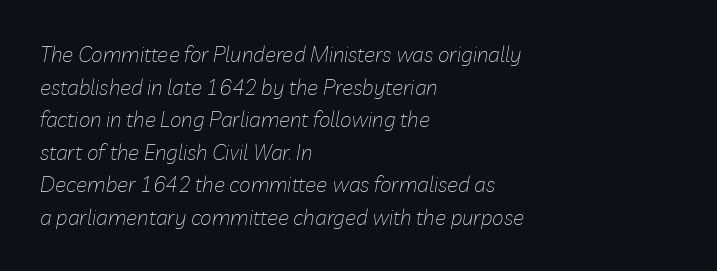
The weight tops out at a normal text grade. In terms of leading, this rendering sits right in the middle. Clear beneath every line of the passage. The passage is arranged the way most books set body copy — flush left. The letterforms sit shoulder to shoulder at normal distance. The typography opts for an oblique posture over an upright one.
